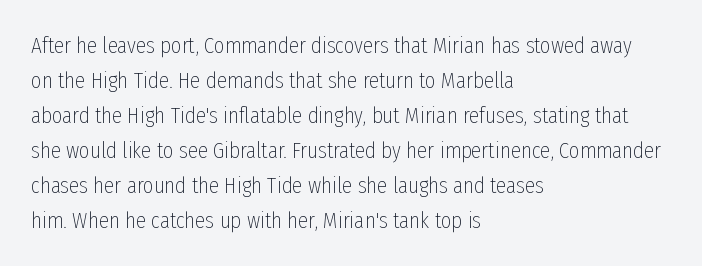
Q: Is the text bold? A: No.
Q: Is the text italic (slanted)? A: No, it is upright.
Q: Is the text underlined? A: No.
Q: How is the paragraph aligned? A: Left-aligned.
Q: Is the spacing between letters normal or unusually wide? A: Normal.
Q: Is the spacing between lines tight, normal or loose? A: Normal.
